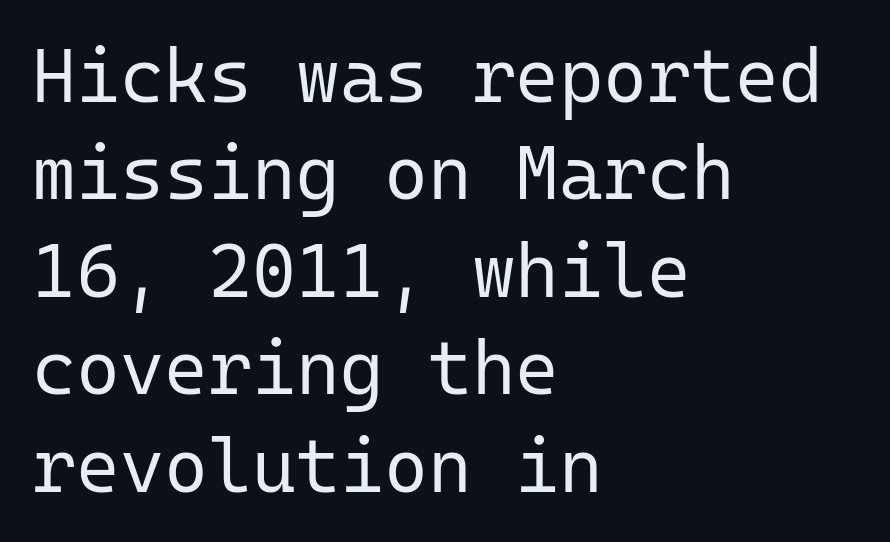
Q: Is the text bold? A: No.
Q: Is the text italic (slanted)? A: No, it is upright.
Q: Is the typeface a serif or a sans-serif typeface? A: Sans-serif.
Q: Is the text underlined? A: No.
Q: How is the paragraph aligned? A: Left-aligned.
Q: Is the spacing between letters normal or unusually wide? A: Normal.
Q: Is the spacing between lines tight, normal or loose? A: Normal.
Q: Width (condensed, normal, or wide)? A: Normal.
Q: Stroke contrast? A: Low.
Q: x-height? A: Medium.
Q: Monospaced? A: Yes.
